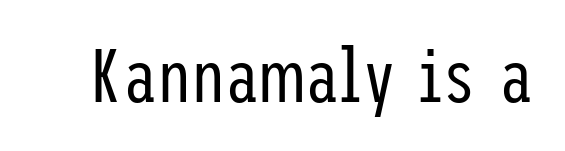
{"serif": "no", "italic": "no", "bold": "no", "weight": "regular", "width": "condensed", "stroke_contrast": "low", "x_height": "medium", "underline": "no", "letter_spacing": "normal", "letter_spacing_em": 0.0, "glyph_px": 76}
